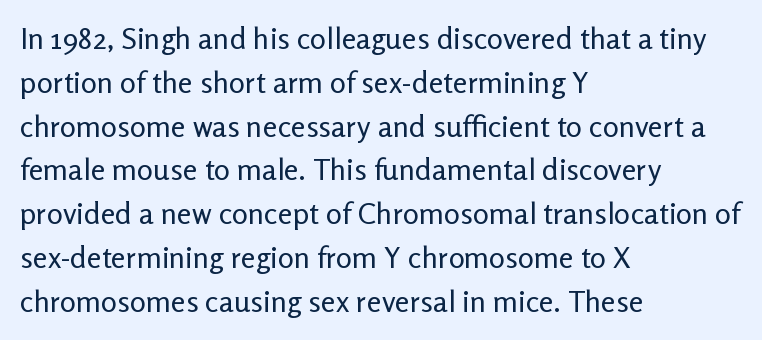
The image shows 30 px regular-weight sans-serif type, upright; set left-aligned, normal line spacing (1.46x), normal letter spacing, not underlined; low stroke contrast and a medium x-height.
